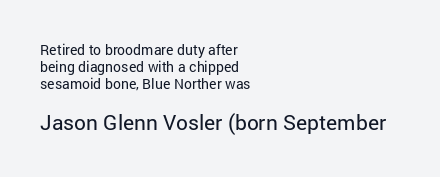
The image shows 21 px text type, upright; set left-aligned, line spacing 1.22x, normal letter spacing, not underlined; the second (bottom) block is 1.5x larger.
